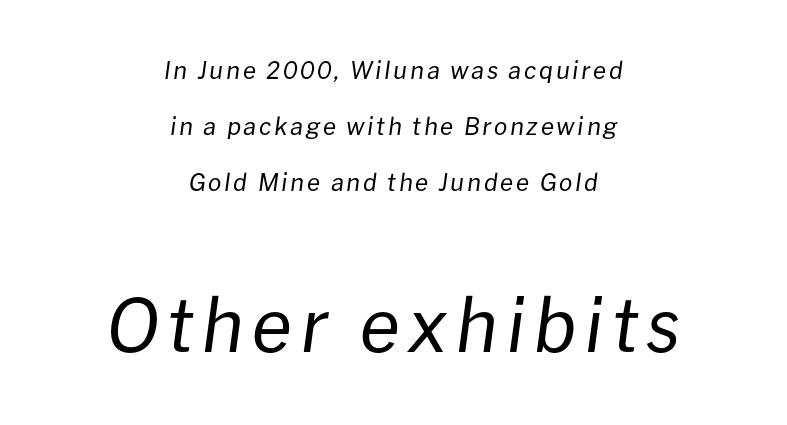
The image shows 73 px regular-weight type, italic (leaning right); set centered, loose line spacing (2.33x), not underlined; the second (bottom) block is 3.04x larger; low stroke contrast and a medium x-height.
